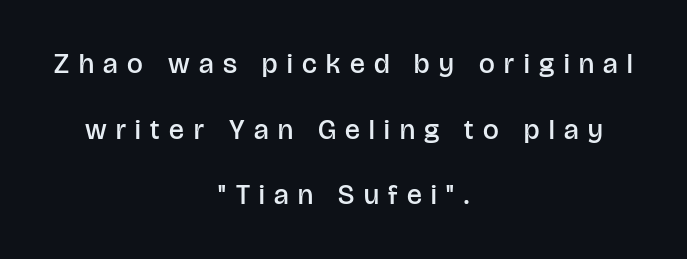
Q: Is the text bold? A: Semi-bold.
Q: Is the text italic (slanted)? A: No, it is upright.
Q: Is the typeface a serif or a sans-serif typeface? A: Sans-serif.
Q: Is the text underlined? A: No.
Q: How is the paragraph aligned? A: Centered.
Q: Is the spacing between letters normal or unusually wide? A: Unusually wide.
Q: Is the spacing between lines tight, normal or loose? A: Loose.
Q: Width (condensed, normal, or wide)? A: Normal.
Q: Stroke contrast? A: Low.
Q: x-height? A: Large.
Q: Monospaced? A: No.
